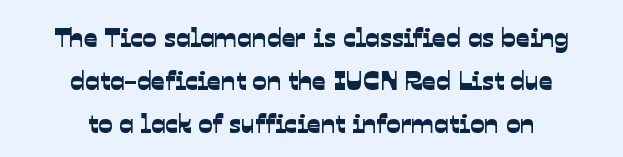
This sample is center-justified, so both line endings float freely. The area under the type is left untouched. This sample uses plain, unmodified letter spacing. The line-height multiplier appears to be the usual default.
